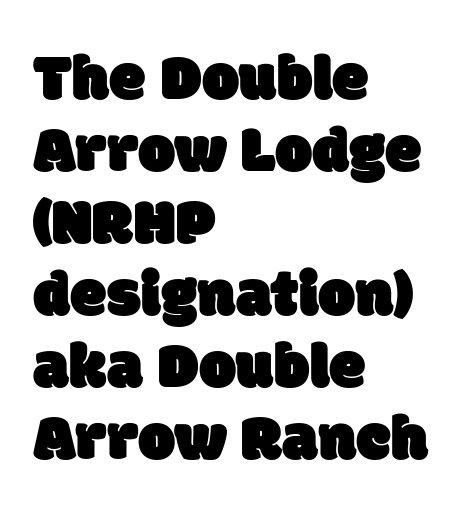
{"serif": "no", "width": "normal", "stroke_contrast": "low", "x_height": "large", "monospaced": "no", "underline": "no", "align": "left", "line_spacing": "tight", "line_spacing_ratio": 1.09, "letter_spacing": "normal", "letter_spacing_em": 0.0, "glyph_px": 66}
